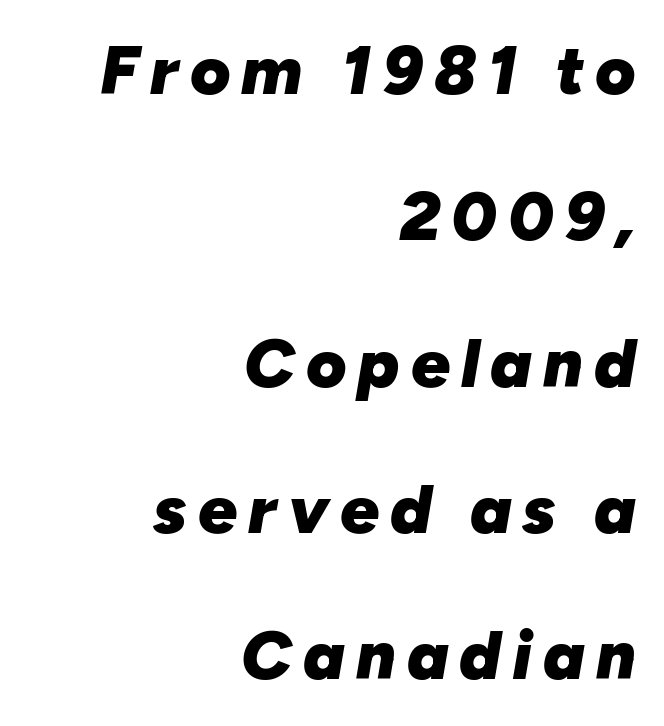
{"italic": "yes", "lean": "right", "slant_degrees": 10, "bold": "yes", "weight": "heavy", "width": "normal", "stroke_contrast": "low", "x_height": "medium", "monospaced": "no", "underline": "no", "align": "right", "line_spacing": "loose", "line_spacing_ratio": 2.12, "glyph_px": 69}
